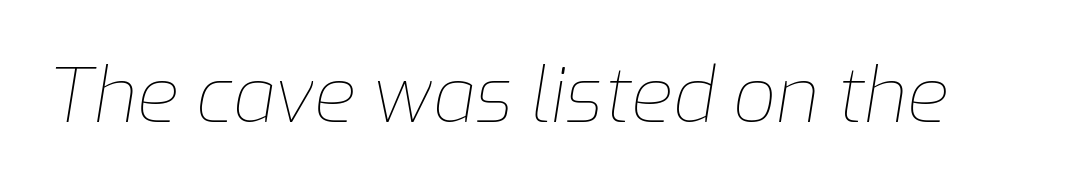
{"italic": "yes", "lean": "right", "slant_degrees": 9, "bold": "no", "weight": "thin", "width": "normal", "stroke_contrast": "low", "x_height": "medium", "monospaced": "no", "underline": "no", "letter_spacing": "normal", "letter_spacing_em": 0.0, "glyph_px": 76}
